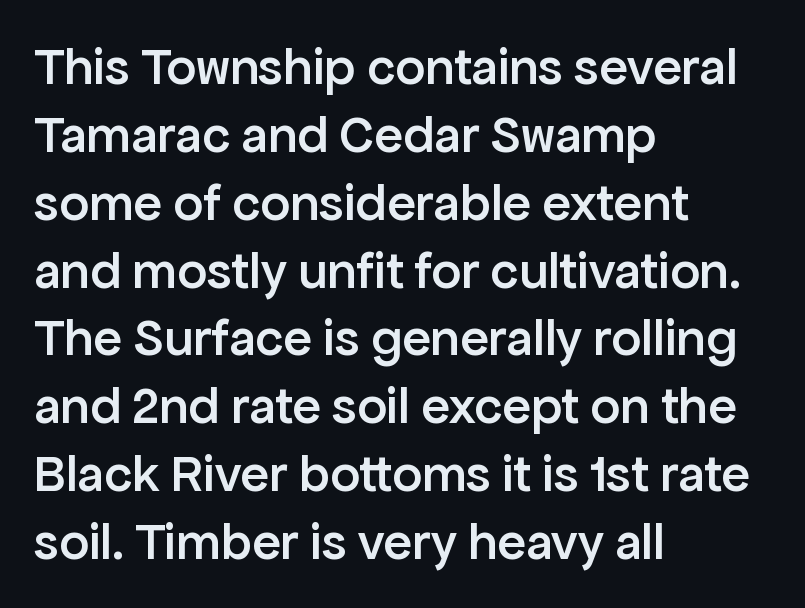
Q: Is the text bold? A: Semi-bold.
Q: Is the text italic (slanted)? A: No, it is upright.
Q: Is the typeface a serif or a sans-serif typeface? A: Sans-serif.
Q: Is the text underlined? A: No.
Q: How is the paragraph aligned? A: Left-aligned.
Q: Is the spacing between letters normal or unusually wide? A: Normal.
Q: Is the spacing between lines tight, normal or loose? A: Normal.
Q: Width (condensed, normal, or wide)? A: Normal.
Q: Stroke contrast? A: Low.
Q: x-height? A: Medium.
Q: Monospaced? A: No.
